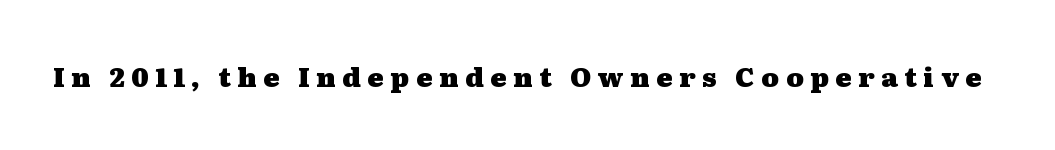
{"italic": "no", "bold": "yes", "underline": "no", "letter_spacing": "wide", "letter_spacing_em": 0.24, "glyph_px": 27}
